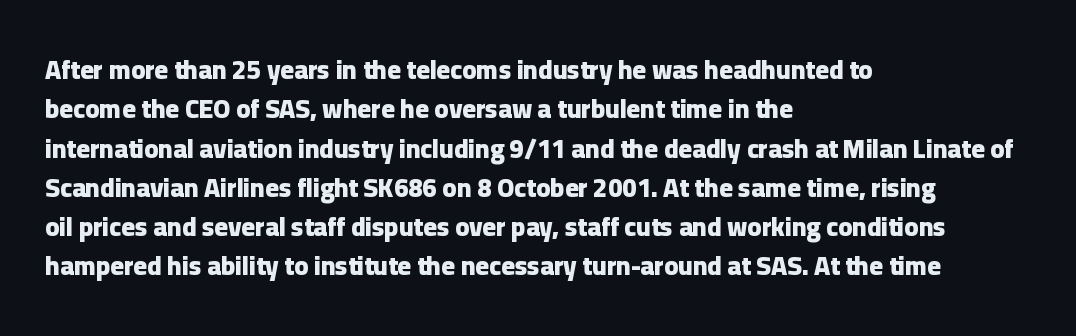
Typeset ragged right — the left edge is the straight one. The passage shown is not underscored anywhere. The lettering stays uniformly vertical, giving the passage a roman look. Short note: letters normally spaced.
